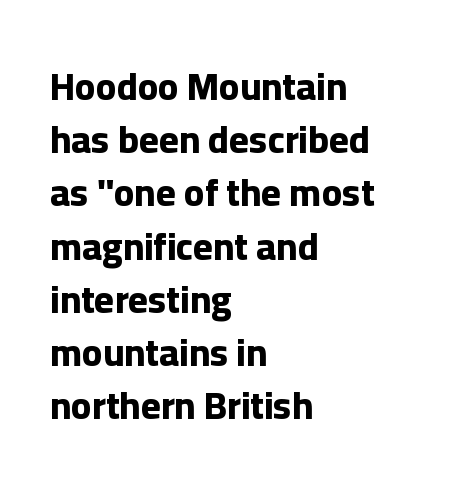
The image shows 38 px bold sans-serif type, upright; set left-aligned, normal line spacing (1.4x), normal letter spacing, not underlined; low stroke contrast and a medium x-height.
